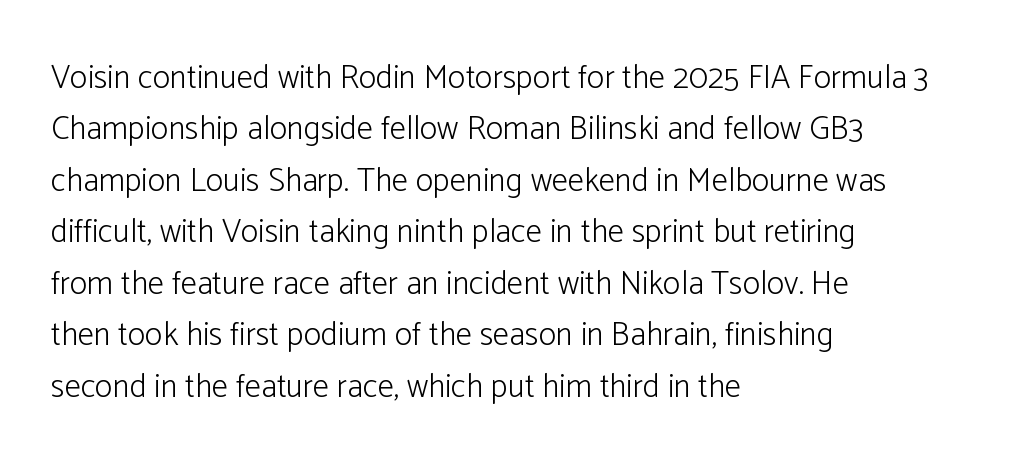
The face used here is proportionally spaced, like ordinary book or web type. The typeface chosen for these lines omits serifs. The passage shown is not bold in any degree. A clean baseline with only descenders dipping below it. The setting favours the left margin, as ordinary paragraphs usually do.
